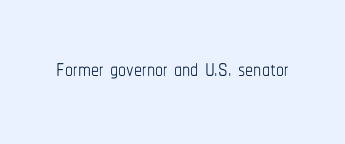
The image shows 32 px thin, condensed type, upright; set normal letter spacing, not underlined; low stroke contrast and a medium x-height.
